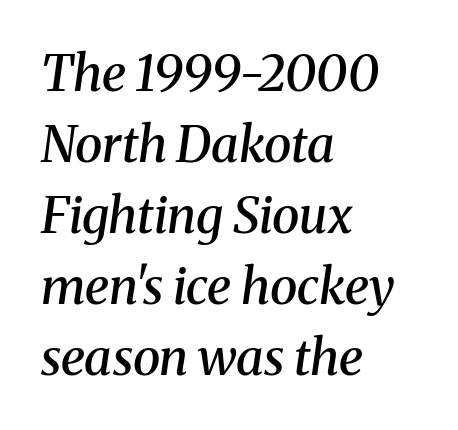
Q: Is the text bold? A: Semi-bold.
Q: Is the text italic (slanted)? A: Yes, it leans right by about 8 degrees.
Q: Is the typeface a serif or a sans-serif typeface? A: Serif.
Q: Is the text underlined? A: No.
Q: How is the paragraph aligned? A: Left-aligned.
Q: Is the spacing between letters normal or unusually wide? A: Normal.
Q: Is the spacing between lines tight, normal or loose? A: Normal.
Q: Width (condensed, normal, or wide)? A: Normal.
Q: Stroke contrast? A: Medium.
Q: x-height? A: Medium.
Q: Monospaced? A: No.
